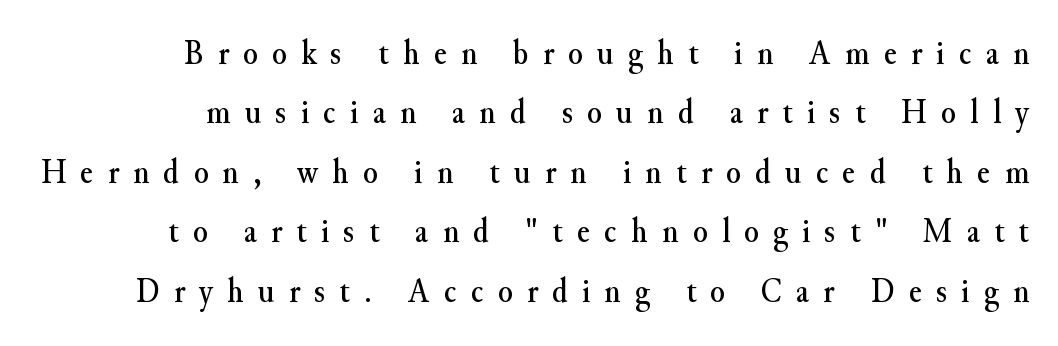
{"serif": "yes", "italic": "no", "width": "normal", "stroke_contrast": "medium", "x_height": "small", "monospaced": "no", "underline": "no", "align": "right", "line_spacing_ratio": 1.75, "letter_spacing": "wide", "letter_spacing_em": 0.42, "glyph_px": 34}
